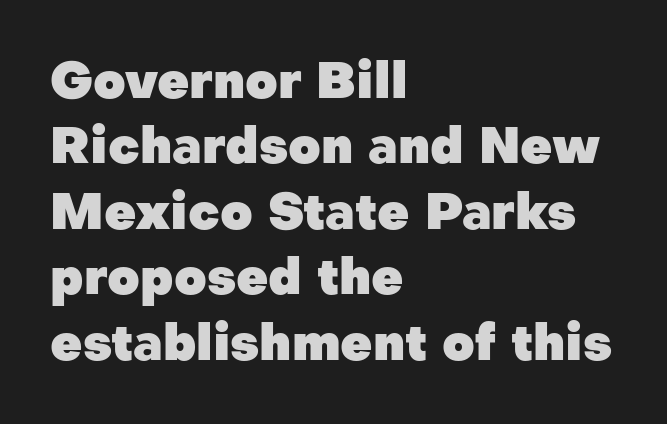
{"serif": "no", "italic": "no", "bold": "yes", "weight": "heavy", "width": "normal", "stroke_contrast": "low", "x_height": "medium", "monospaced": "no", "underline": "no", "align": "left", "line_spacing": "normal", "line_spacing_ratio": 1.31, "letter_spacing": "normal", "letter_spacing_em": 0.0, "glyph_px": 50}
